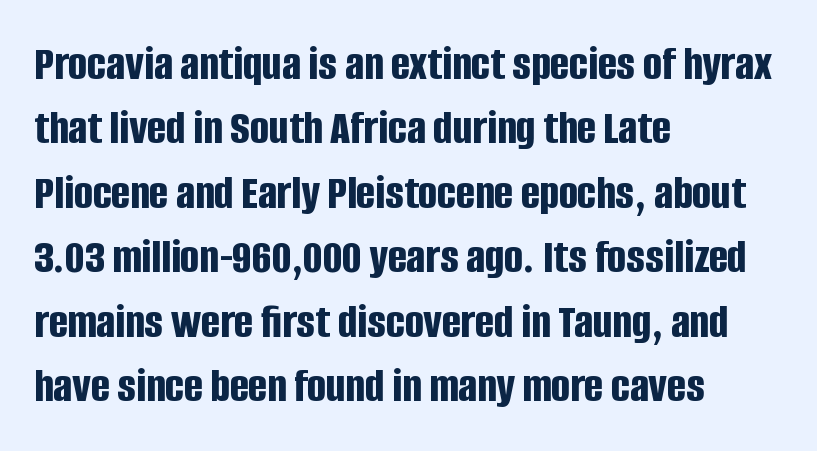
The image shows 50 px bold, condensed sans-serif type, upright; set left-aligned, normal line spacing (1.29x), normal letter spacing, not underlined; low stroke contrast and a large x-height.
